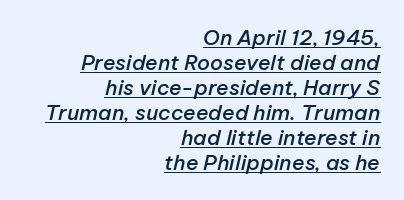
Underlined type. Posture: slanted. Weight: semibold (demi). The horizontal fit of the characters is conventional and even. Line ends are locked; line starts wander.
